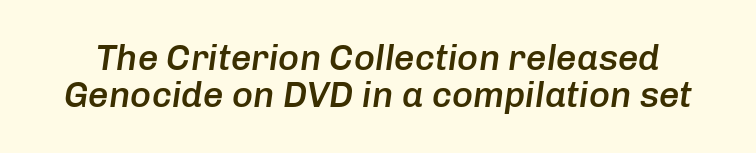
{"italic": "yes", "lean": "right", "slant_degrees": 8, "bold": "semi", "weight": "semibold", "width": "normal", "stroke_contrast": "low", "x_height": "medium", "monospaced": "no", "underline": "no", "line_spacing": "tight", "line_spacing_ratio": 1.04, "letter_spacing": "normal", "letter_spacing_em": 0.0, "glyph_px": 36}
